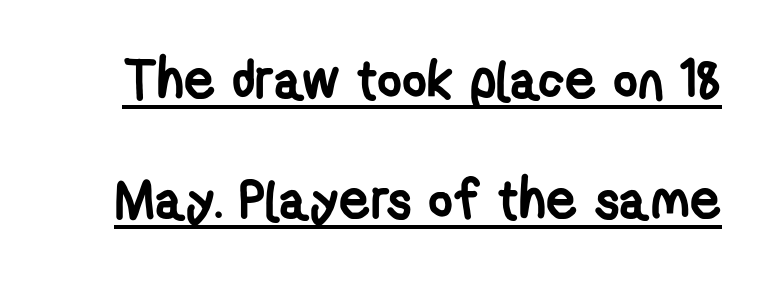
Q: Is the text bold? A: Yes.
Q: Is the typeface a serif or a sans-serif typeface? A: Sans-serif.
Q: Is the text underlined? A: Yes.
Q: Is the spacing between letters normal or unusually wide? A: Normal.
Q: Is the spacing between lines tight, normal or loose? A: Loose.
Q: Width (condensed, normal, or wide)? A: Condensed.
Q: Stroke contrast? A: Low.
Q: x-height? A: Medium.
Q: Monospaced? A: No.
